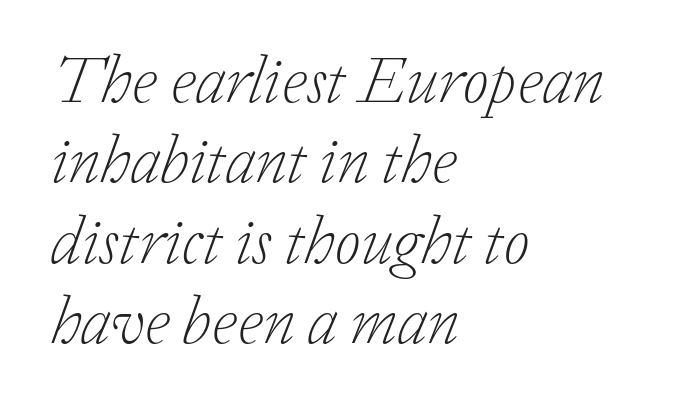
Q: Is the text bold? A: No.
Q: Is the text italic (slanted)? A: Yes, it leans right by about 20 degrees.
Q: Is the typeface a serif or a sans-serif typeface? A: Serif.
Q: Is the text underlined? A: No.
Q: How is the paragraph aligned? A: Left-aligned.
Q: Is the spacing between letters normal or unusually wide? A: Normal.
Q: Width (condensed, normal, or wide)? A: Normal.
Q: Stroke contrast? A: Low.
Q: x-height? A: Medium.
Q: Monospaced? A: No.
